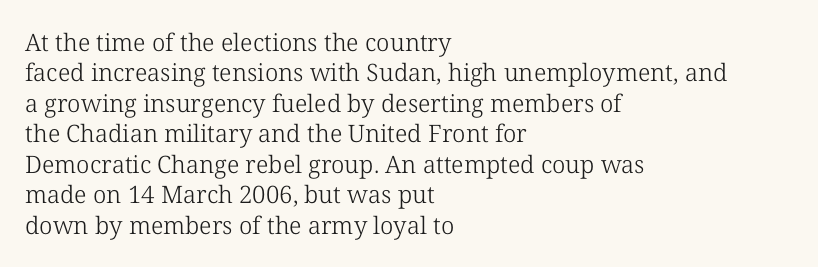
{"italic": "no", "bold": "no", "underline": "no", "align": "left", "line_spacing": "normal", "line_spacing_ratio": 1.27, "letter_spacing": "normal", "letter_spacing_em": 0.0, "glyph_px": 24}
